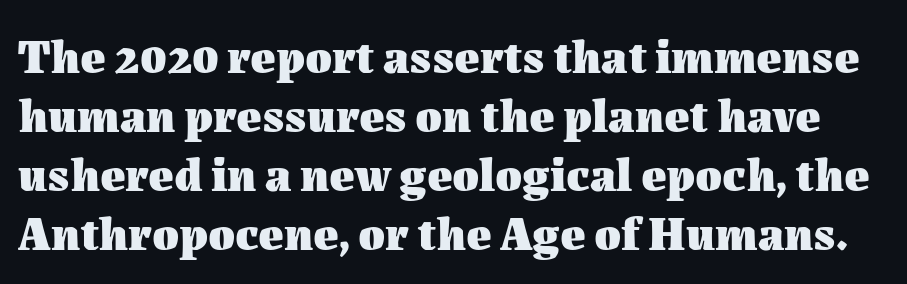
{"italic": "no", "bold": "yes", "weight": "heavy", "width": "normal", "stroke_contrast": "medium", "x_height": "medium", "monospaced": "no", "underline": "no", "line_spacing_ratio": 1.23, "letter_spacing": "normal", "letter_spacing_em": 0.0, "glyph_px": 48}
